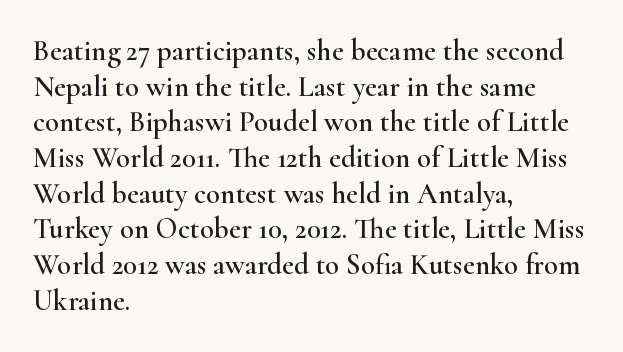
Q: Is the text italic (slanted)? A: No, it is upright.
Q: Is the typeface a serif or a sans-serif typeface? A: Serif.
Q: Is the text underlined? A: No.
Q: How is the paragraph aligned? A: Left-aligned.
Q: Is the spacing between letters normal or unusually wide? A: Normal.
Q: Width (condensed, normal, or wide)? A: Wide.
Q: Stroke contrast? A: High.
Q: x-height? A: Small.
Q: Monospaced? A: No.
